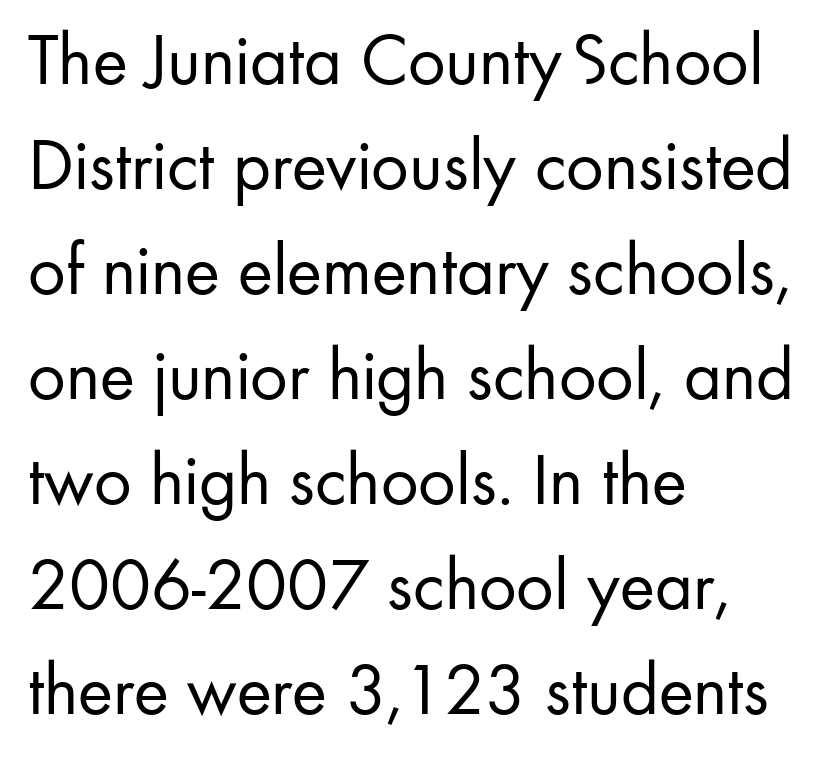
Q: Is the text bold? A: No.
Q: Is the text italic (slanted)? A: No, it is upright.
Q: Is the typeface a serif or a sans-serif typeface? A: Sans-serif.
Q: Is the text underlined? A: No.
Q: How is the paragraph aligned? A: Left-aligned.
Q: Is the spacing between letters normal or unusually wide? A: Normal.
Q: Is the spacing between lines tight, normal or loose? A: Normal.
Q: Width (condensed, normal, or wide)? A: Normal.
Q: Stroke contrast? A: Low.
Q: x-height? A: Small.
Q: Monospaced? A: No.
